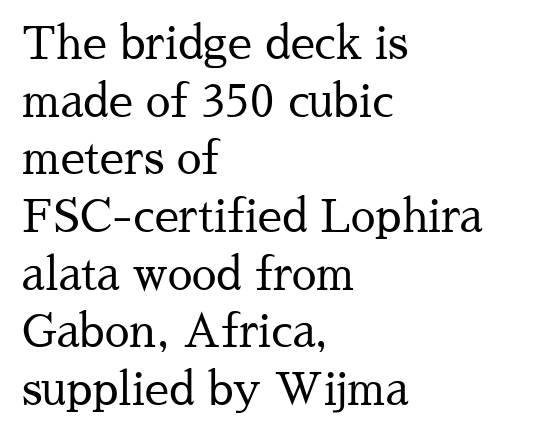
Q: Is the text bold? A: No.
Q: Is the text italic (slanted)? A: No, it is upright.
Q: Is the typeface a serif or a sans-serif typeface? A: Serif.
Q: Is the text underlined? A: No.
Q: How is the paragraph aligned? A: Left-aligned.
Q: Is the spacing between letters normal or unusually wide? A: Normal.
Q: Is the spacing between lines tight, normal or loose? A: Normal.
Q: Width (condensed, normal, or wide)? A: Normal.
Q: Stroke contrast? A: Medium.
Q: x-height? A: Medium.
Q: Monospaced? A: No.
